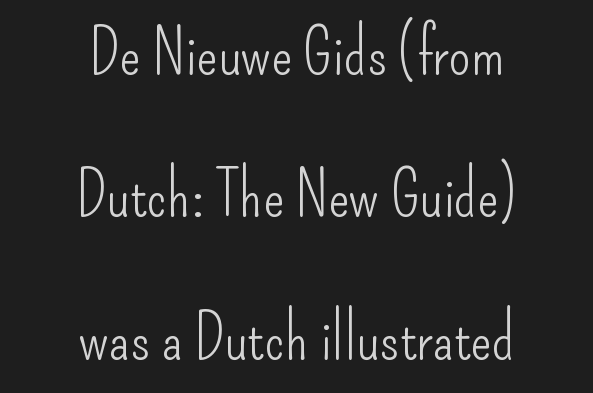
The image shows 63 px light, condensed sans-serif type, upright; set centered, loose line spacing (2.26x), normal letter spacing, not underlined; low stroke contrast and a small x-height.
